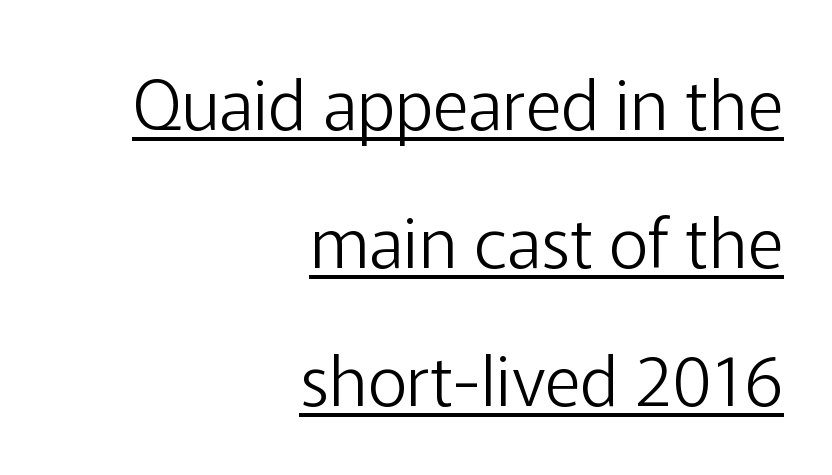
The rendering shows plain stroke endings on the letterforms — a sans-serif design. Upright lettering throughout. Do the characters align in a grid? No, the font is proportional. These lines keep a tight, regular rhythm from letter to letter. The weight tops out at a normal text grade.
